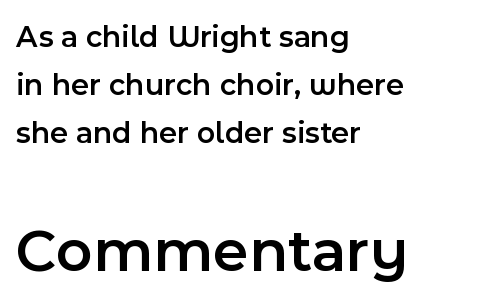
{"serif": "no", "italic": "no", "bold": "semi", "weight": "semibold", "width": "normal", "x_height": "medium", "monospaced": "no", "underline": "no", "align": "left", "line_spacing": "normal", "line_spacing_ratio": 1.55, "letter_spacing": "normal", "letter_spacing_em": 0.0, "larger_block": "second", "size_ratio": 2.0, "glyph_px": 62}
